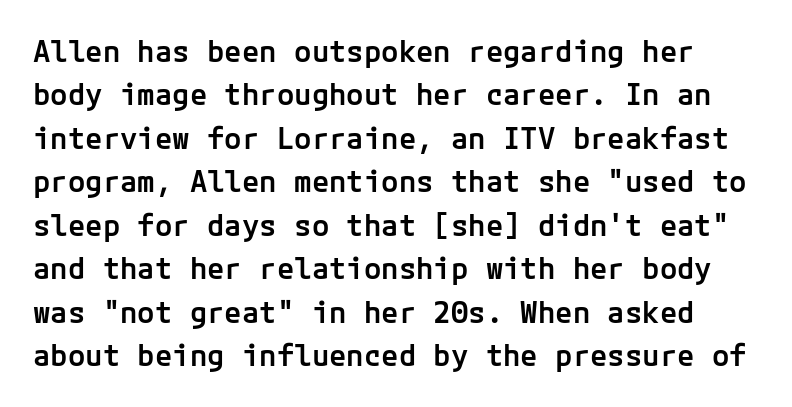
{"serif": "no", "italic": "no", "bold": "semi", "weight": "semibold", "width": "normal", "stroke_contrast": "low", "x_height": "medium", "underline": "no", "line_spacing": "normal", "line_spacing_ratio": 1.5, "letter_spacing": "normal", "letter_spacing_em": 0.0, "glyph_px": 29}
